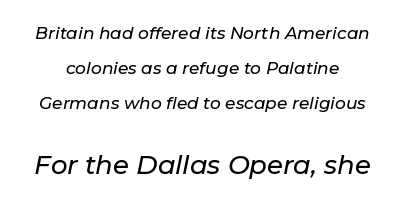
Q: Is the text italic (slanted)? A: Yes, it leans right by about 11 degrees.
Q: Is the text underlined? A: No.
Q: Is the spacing between letters normal or unusually wide? A: Normal.
Q: Is the spacing between lines tight, normal or loose? A: Loose.
Q: Which block of text is set in a larger size, the first (top) or the second (bottom)? A: The second (bottom) one.
